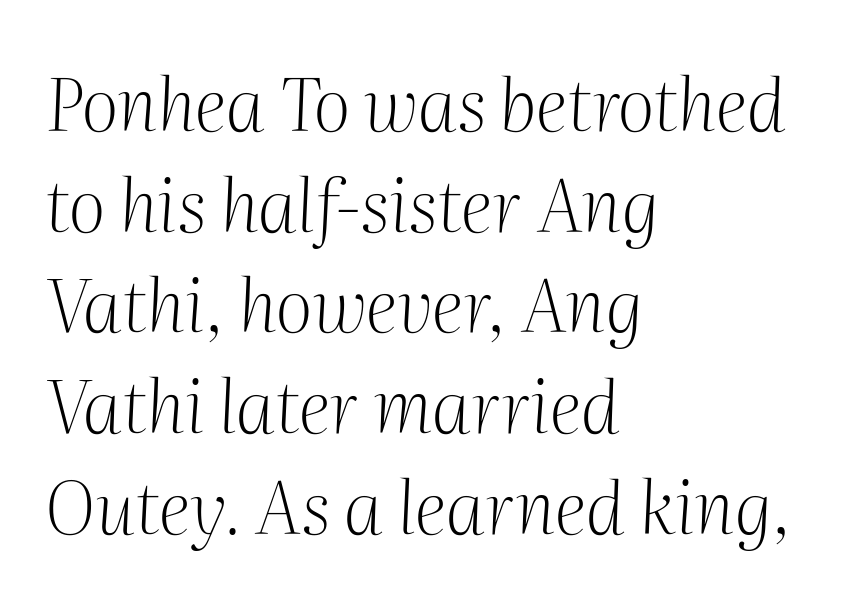
The image shows 73 px light serif type, italic (leaning right); set left-aligned, normal line spacing (1.38x), normal letter spacing, not underlined; medium stroke contrast and a medium x-height.
